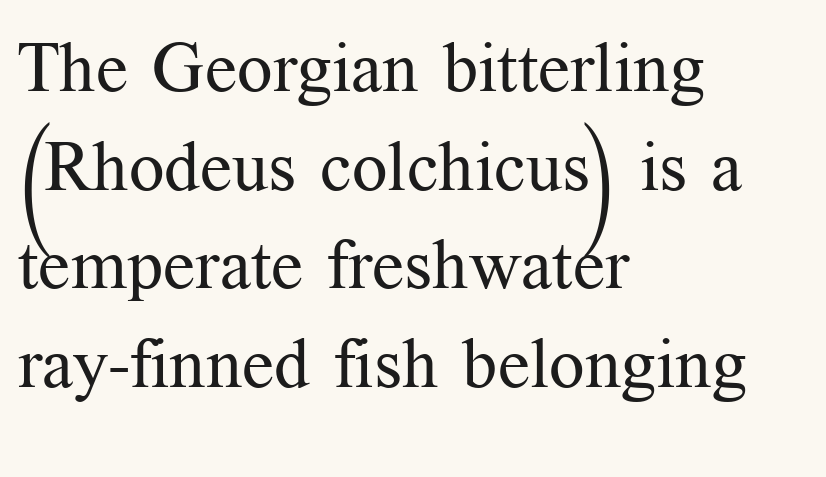
Q: Is the text bold? A: No.
Q: Is the text italic (slanted)? A: No, it is upright.
Q: Is the typeface a serif or a sans-serif typeface? A: Serif.
Q: Is the text underlined? A: No.
Q: How is the paragraph aligned? A: Left-aligned.
Q: Is the spacing between letters normal or unusually wide? A: Normal.
Q: Is the spacing between lines tight, normal or loose? A: Normal.
Q: Width (condensed, normal, or wide)? A: Normal.
Q: Stroke contrast? A: Medium.
Q: x-height? A: Medium.
Q: Monospaced? A: No.
